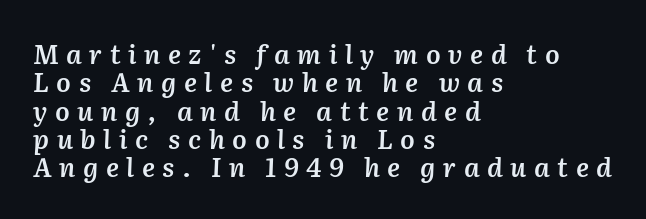
{"italic": "yes", "lean": "right", "slant_degrees": 2, "bold": "semi", "underline": "no", "align": "left", "line_spacing": "tight", "line_spacing_ratio": 1.09, "letter_spacing": "wide", "letter_spacing_em": 0.29, "glyph_px": 26}
